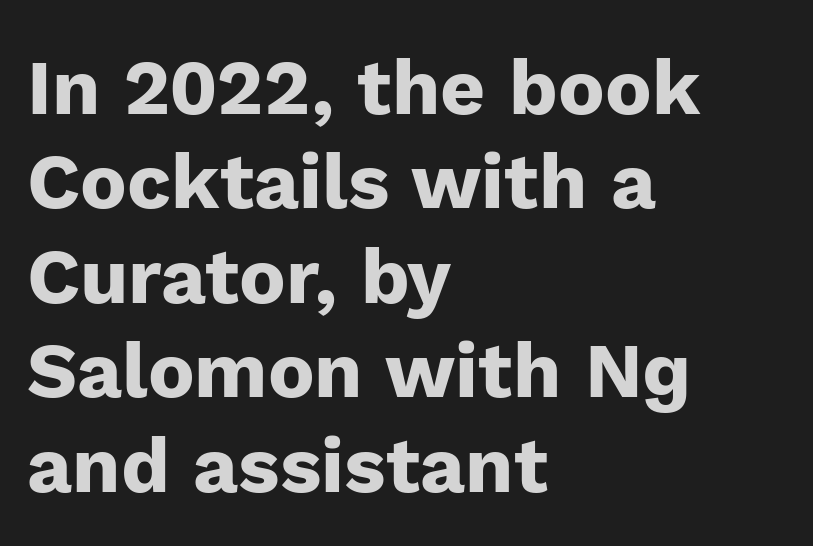
Q: Is the text bold? A: Yes.
Q: Is the text italic (slanted)? A: No, it is upright.
Q: Is the typeface a serif or a sans-serif typeface? A: Sans-serif.
Q: Is the text underlined? A: No.
Q: How is the paragraph aligned? A: Left-aligned.
Q: Is the spacing between letters normal or unusually wide? A: Normal.
Q: Width (condensed, normal, or wide)? A: Normal.
Q: Stroke contrast? A: Low.
Q: x-height? A: Medium.
Q: Monospaced? A: No.
